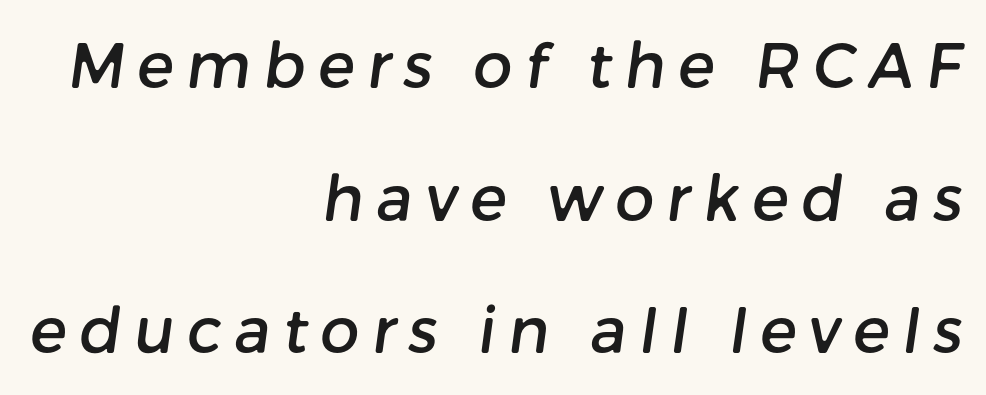
{"serif": "no", "width": "normal", "stroke_contrast": "low", "x_height": "medium", "monospaced": "no", "underline": "no", "align": "right", "line_spacing": "loose", "line_spacing_ratio": 2.14, "letter_spacing": "wide", "letter_spacing_em": 0.2, "glyph_px": 62}
